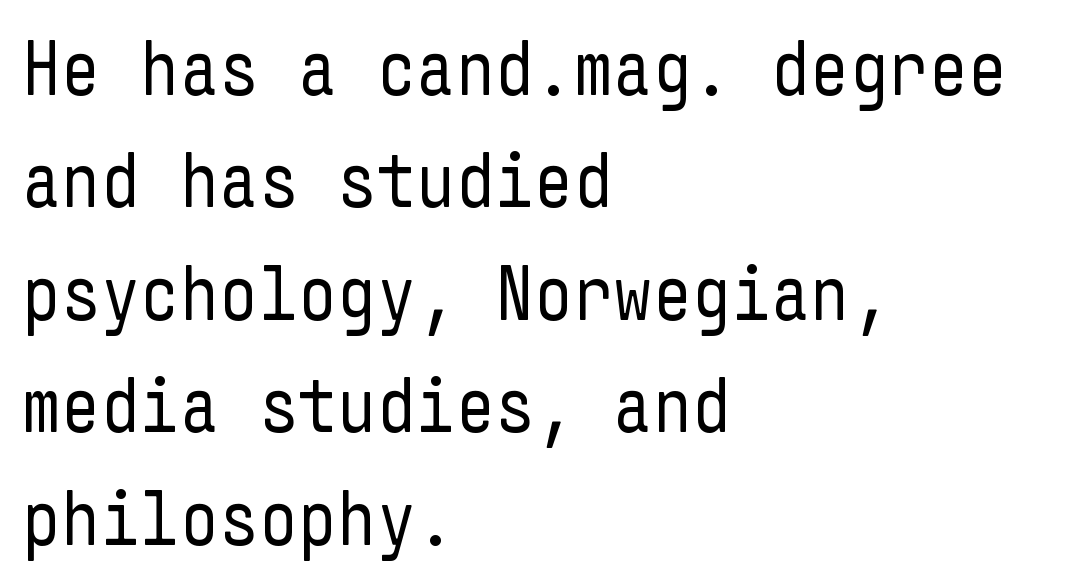
The image shows 77 px regular-weight, condensed sans-serif type, upright; set left-aligned, normal line spacing (1.46x), normal letter spacing, not underlined; low stroke contrast and a medium x-height.
